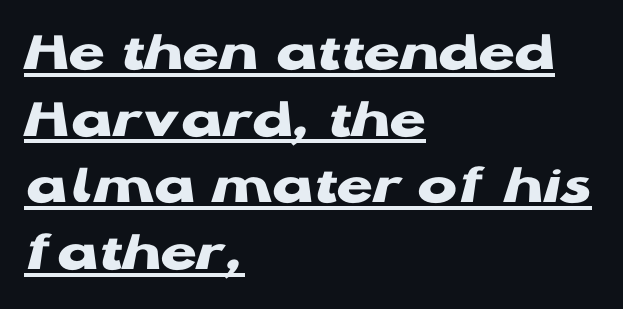
{"serif": "no", "italic": "no", "bold": "yes", "weight": "heavy", "width": "wide", "stroke_contrast": "low", "x_height": "medium", "monospaced": "no", "underline": "yes", "align": "left", "line_spacing": "tight", "line_spacing_ratio": 1.13, "letter_spacing": "normal", "letter_spacing_em": 0.0, "glyph_px": 59}
